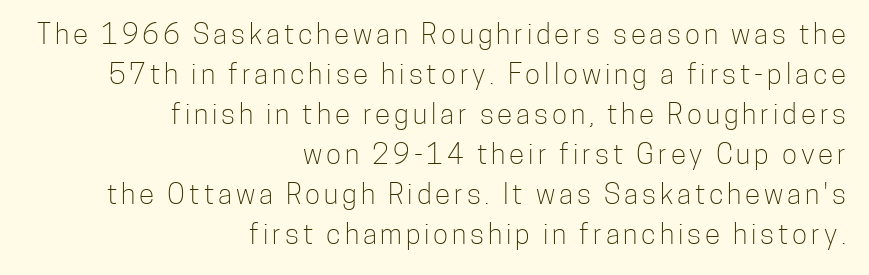
Q: Is the text bold? A: No.
Q: Is the text italic (slanted)? A: No, it is upright.
Q: Is the typeface a serif or a sans-serif typeface? A: Sans-serif.
Q: Is the text underlined? A: No.
Q: How is the paragraph aligned? A: Right-aligned.
Q: Is the spacing between lines tight, normal or loose? A: Normal.
Q: Width (condensed, normal, or wide)? A: Condensed.
Q: Stroke contrast? A: Low.
Q: x-height? A: Medium.
Q: Monospaced? A: No.
